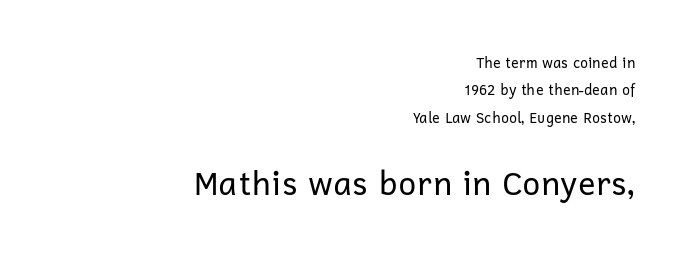
Q: Is the text bold? A: No.
Q: Is the text italic (slanted)? A: No, it is upright.
Q: Is the typeface a serif or a sans-serif typeface? A: Sans-serif.
Q: Is the text underlined? A: No.
Q: How is the paragraph aligned? A: Right-aligned.
Q: Is the spacing between letters normal or unusually wide? A: Normal.
Q: Is the spacing between lines tight, normal or loose? A: Loose.
Q: Which block of text is set in a larger size, the first (top) or the second (bottom)? A: The second (bottom) one.
Q: Width (condensed, normal, or wide)? A: Normal.
Q: Stroke contrast? A: Low.
Q: x-height? A: Medium.
Q: Monospaced? A: No.
